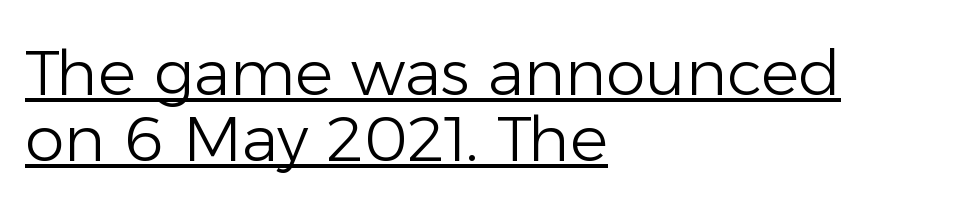
{"serif": "no", "italic": "no", "bold": "no", "weight": "light", "width": "normal", "stroke_contrast": "low", "x_height": "medium", "monospaced": "no", "underline": "yes", "align": "left", "line_spacing": "tight", "line_spacing_ratio": 1.04, "letter_spacing": "normal", "letter_spacing_em": 0.0, "glyph_px": 63}
